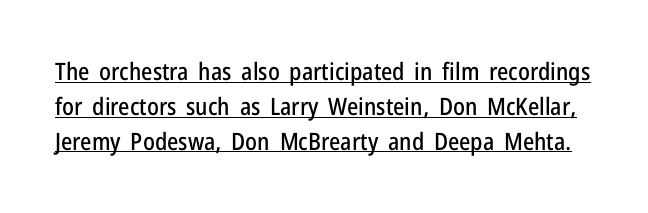
The image shows 24 px text type, upright; set normal line spacing (1.45x), normal letter spacing, underlined.
